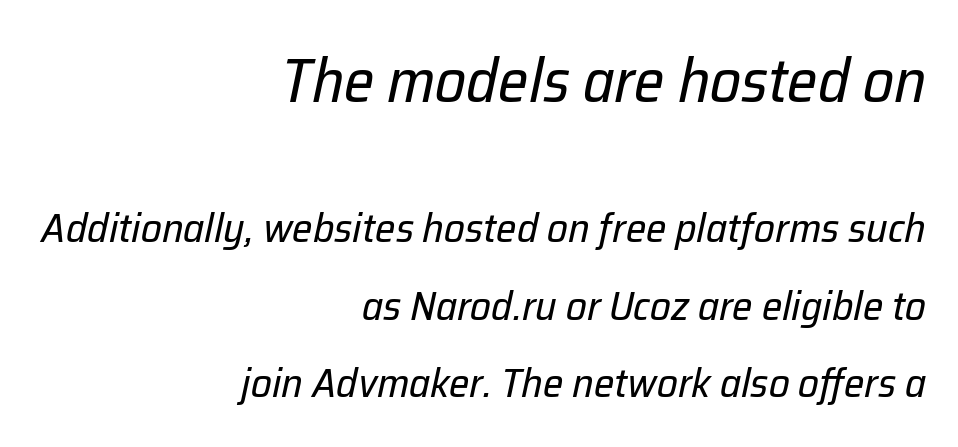
These lines were composed using italics. Scale decreases going downward across the two blocks. The specimen omits any rule beneath the text block's lines. Spacing verdict: proportional, widths tailored to each character.
